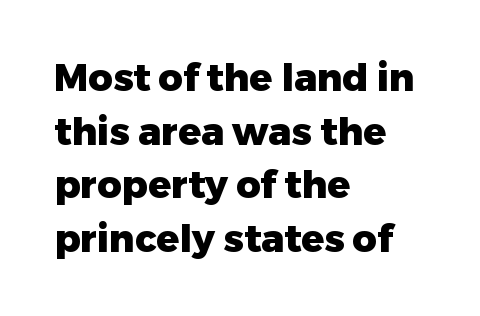
Q: Is the text bold? A: Yes.
Q: Is the text italic (slanted)? A: No, it is upright.
Q: Is the typeface a serif or a sans-serif typeface? A: Sans-serif.
Q: Is the text underlined? A: No.
Q: How is the paragraph aligned? A: Left-aligned.
Q: Is the spacing between letters normal or unusually wide? A: Normal.
Q: Is the spacing between lines tight, normal or loose? A: Normal.
Q: Width (condensed, normal, or wide)? A: Normal.
Q: Stroke contrast? A: Low.
Q: x-height? A: Medium.
Q: Monospaced? A: No.
